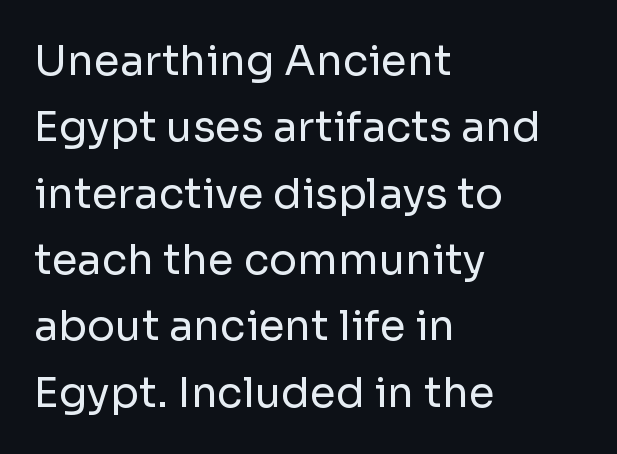
Q: Is the text bold? A: No.
Q: Is the text italic (slanted)? A: No, it is upright.
Q: Is the typeface a serif or a sans-serif typeface? A: Sans-serif.
Q: Is the text underlined? A: No.
Q: How is the paragraph aligned? A: Left-aligned.
Q: Is the spacing between letters normal or unusually wide? A: Normal.
Q: Is the spacing between lines tight, normal or loose? A: Normal.
Q: Width (condensed, normal, or wide)? A: Normal.
Q: Stroke contrast? A: Low.
Q: x-height? A: Medium.
Q: Monospaced? A: No.
